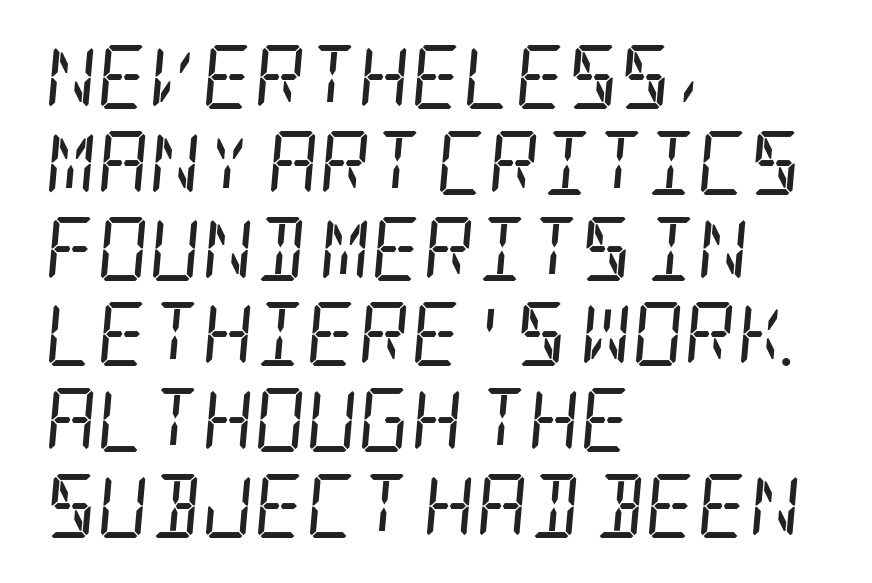
The image shows 64 px regular-weight, condensed serif type, italic (leaning right); set left-aligned, normal line spacing (1.34x), normal letter spacing, not underlined; low stroke contrast and a large x-height.
